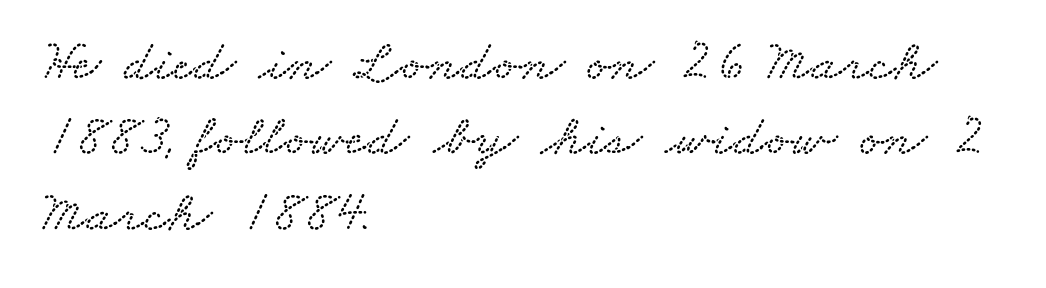
Q: Is the text underlined? A: No.
Q: How is the paragraph aligned? A: Left-aligned.
Q: Is the spacing between letters normal or unusually wide? A: Normal.
Q: Is the spacing between lines tight, normal or loose? A: Normal.
Q: Width (condensed, normal, or wide)? A: Wide.
Q: Stroke contrast? A: Low.
Q: x-height? A: Small.
Q: Monospaced? A: No.
